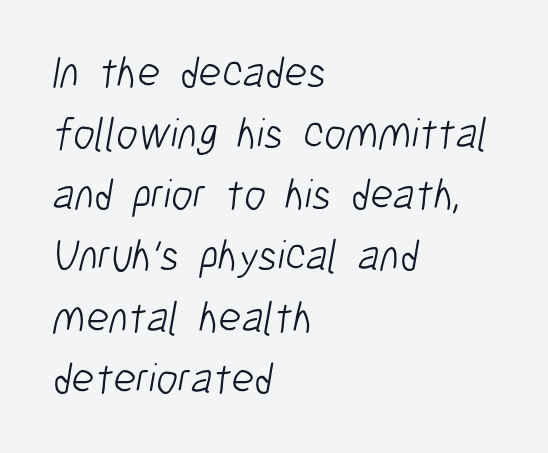
Whoever set this chose a conventional vertical rhythm. The typeface chosen for these lines omits serifs. The typesetter chose a ragged-right arrangement here. Stroke mass is kept to a normal reading level or below. The area under the type is left untouched.
